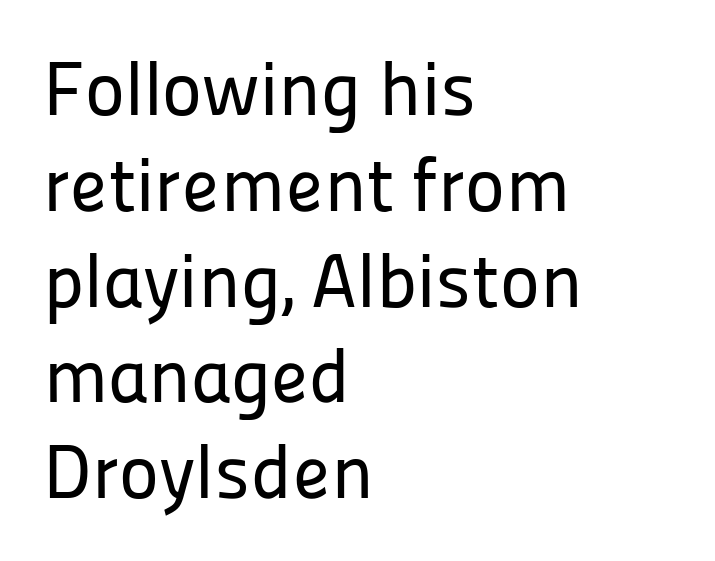
The image shows 76 px sans-serif type, upright; set left-aligned, normal line spacing (1.26x), normal letter spacing, not underlined; low stroke contrast and a medium x-height.
